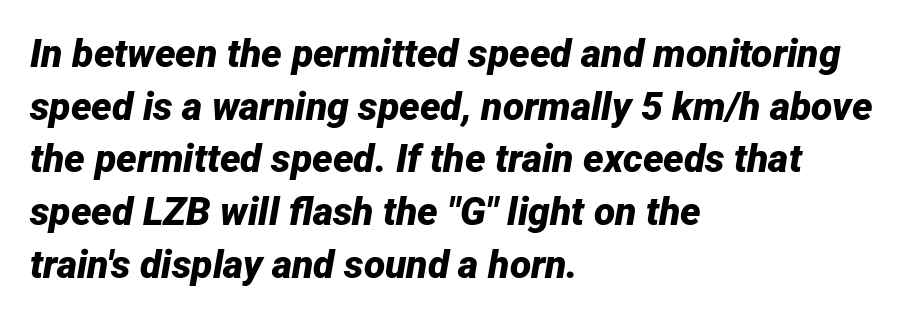
{"italic": "yes", "lean": "right", "slant_degrees": 12, "bold": "yes", "weight": "bold", "width": "normal", "stroke_contrast": "low", "x_height": "medium", "monospaced": "no", "underline": "no", "align": "left", "line_spacing": "normal", "line_spacing_ratio": 1.35, "letter_spacing": "normal", "letter_spacing_em": 0.0, "glyph_px": 39}
